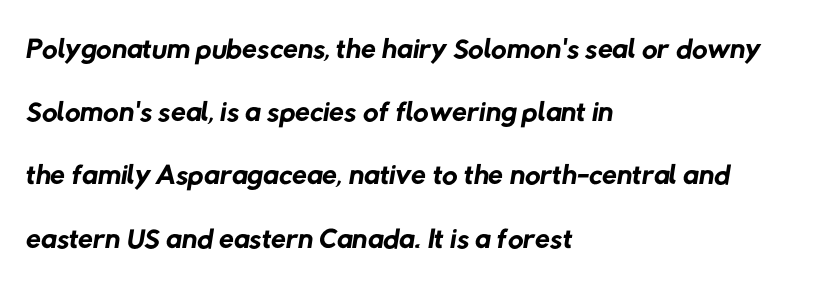
Q: Is the text bold? A: No.
Q: Is the typeface a serif or a sans-serif typeface? A: Sans-serif.
Q: Is the text underlined? A: No.
Q: How is the paragraph aligned? A: Left-aligned.
Q: Is the spacing between letters normal or unusually wide? A: Normal.
Q: Is the spacing between lines tight, normal or loose? A: Normal.
Q: Width (condensed, normal, or wide)? A: Normal.
Q: Stroke contrast? A: Low.
Q: x-height? A: Medium.
Q: Monospaced? A: No.
